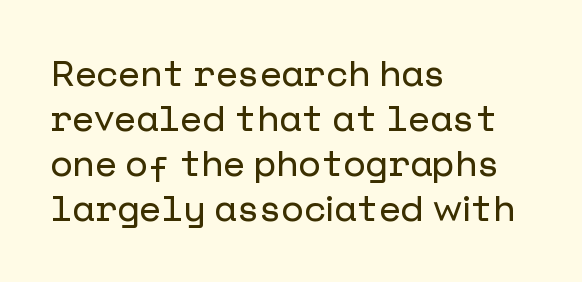
The image shows 36 px sans-serif type, upright; set left-aligned, normal line spacing (1.25x), normal letter spacing, not underlined; low stroke contrast and a medium x-height.
